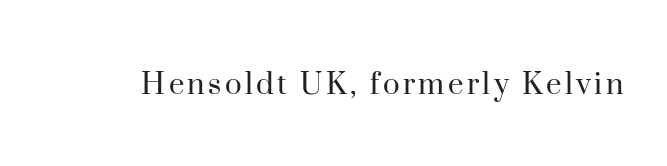
The text was rendered using a seriffed face with decorative stroke endings. The type sits square on the baseline with zero lean. Think standard paragraph weight, or any step lighter than that. The face used here is proportionally spaced, like ordinary book or web type. This rendering features lettering with no underline.
